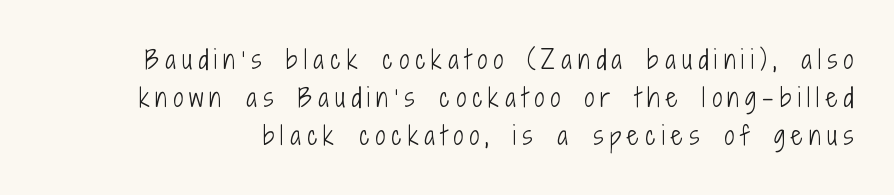
{"italic": "no", "bold": "no", "underline": "no", "line_spacing": "normal", "line_spacing_ratio": 1.52, "letter_spacing": "wide", "letter_spacing_em": 0.25, "glyph_px": 25}
